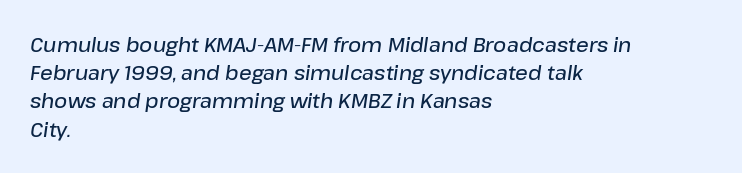
Q: Is the text bold? A: Semi-bold.
Q: Is the text italic (slanted)? A: Yes, it leans right by about 8 degrees.
Q: Is the text underlined? A: No.
Q: How is the paragraph aligned? A: Left-aligned.
Q: Is the spacing between letters normal or unusually wide? A: Normal.
Q: Is the spacing between lines tight, normal or loose? A: Normal.
